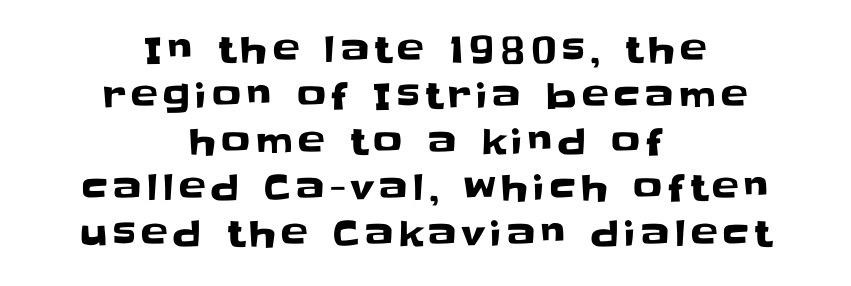
Q: Is the text italic (slanted)? A: No, it is upright.
Q: Is the typeface a serif or a sans-serif typeface? A: Sans-serif.
Q: Is the text underlined? A: No.
Q: How is the paragraph aligned? A: Centered.
Q: Is the spacing between lines tight, normal or loose? A: Normal.
Q: Width (condensed, normal, or wide)? A: Normal.
Q: Stroke contrast? A: Low.
Q: x-height? A: Large.
Q: Monospaced? A: No.
